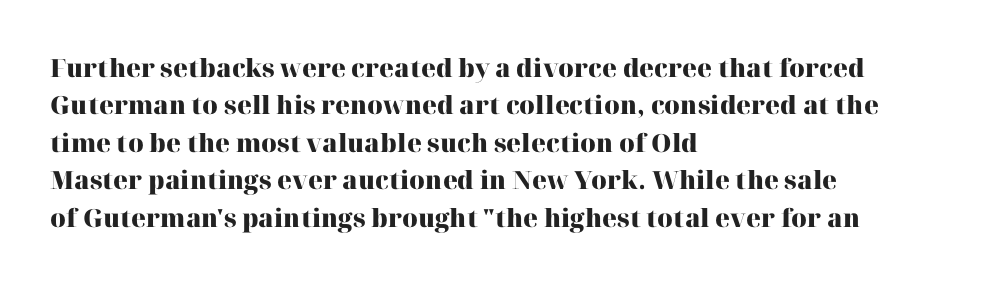
Q: Is the text bold? A: Yes.
Q: Is the text italic (slanted)? A: No, it is upright.
Q: Is the text underlined? A: No.
Q: How is the paragraph aligned? A: Left-aligned.
Q: Is the spacing between letters normal or unusually wide? A: Normal.
Q: Is the spacing between lines tight, normal or loose? A: Normal.
